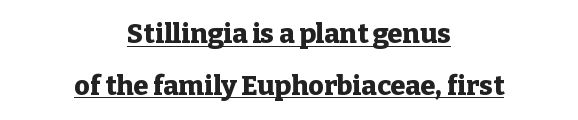
Q: Is the text bold? A: Yes.
Q: Is the text italic (slanted)? A: No, it is upright.
Q: Is the text underlined? A: Yes.
Q: How is the paragraph aligned? A: Centered.
Q: Is the spacing between letters normal or unusually wide? A: Normal.
Q: Is the spacing between lines tight, normal or loose? A: Loose.
